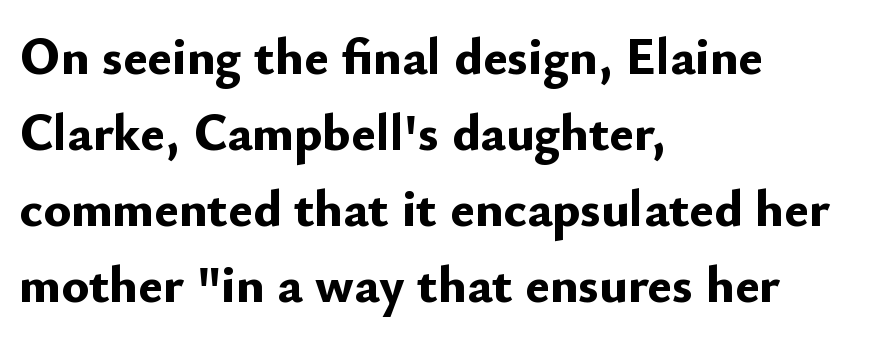
{"serif": "no", "italic": "no", "bold": "yes", "weight": "bold", "width": "normal", "stroke_contrast": "low", "x_height": "small", "monospaced": "no", "underline": "no", "align": "left", "line_spacing": "normal", "line_spacing_ratio": 1.46, "letter_spacing": "normal", "letter_spacing_em": 0.0, "glyph_px": 52}
